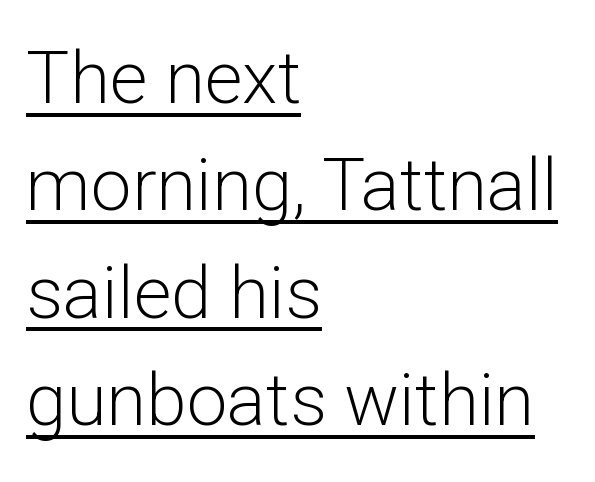
{"serif": "no", "italic": "no", "bold": "no", "weight": "light", "width": "normal", "stroke_contrast": "low", "x_height": "medium", "monospaced": "no", "underline": "yes", "align": "left", "line_spacing": "normal", "line_spacing_ratio": 1.47, "letter_spacing": "normal", "letter_spacing_em": 0.0, "glyph_px": 73}
